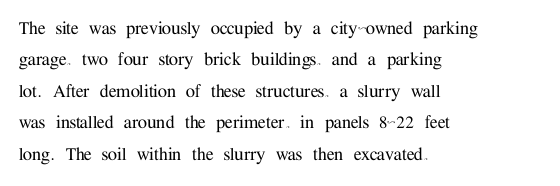
{"italic": "no", "underline": "no", "align": "left", "line_spacing": "normal", "line_spacing_ratio": 1.5, "letter_spacing": "normal", "letter_spacing_em": 0.0, "glyph_px": 21}
